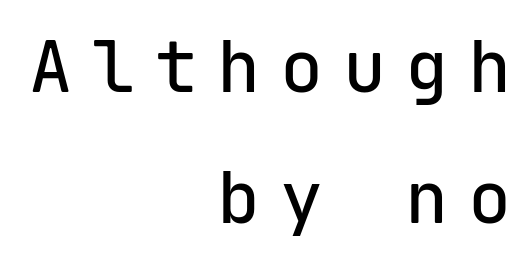
The image shows 72 px sans-serif type, upright, monospaced; set right-aligned, line spacing 1.82x, unusually wide letter spacing (+0.27 em), not underlined; low stroke contrast and a medium x-height.
